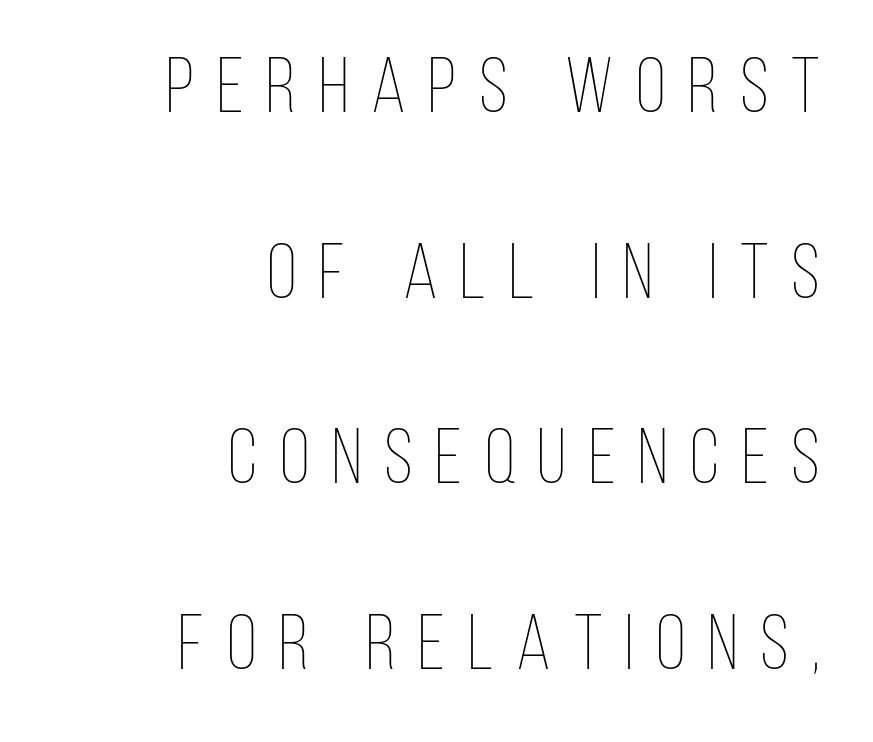
{"italic": "no", "bold": "no", "weight": "thin", "width": "condensed", "stroke_contrast": "low", "x_height": "large", "monospaced": "no", "underline": "no", "align": "right", "line_spacing": "loose", "line_spacing_ratio": 2.38, "letter_spacing": "wide", "letter_spacing_em": 0.29, "glyph_px": 78}
